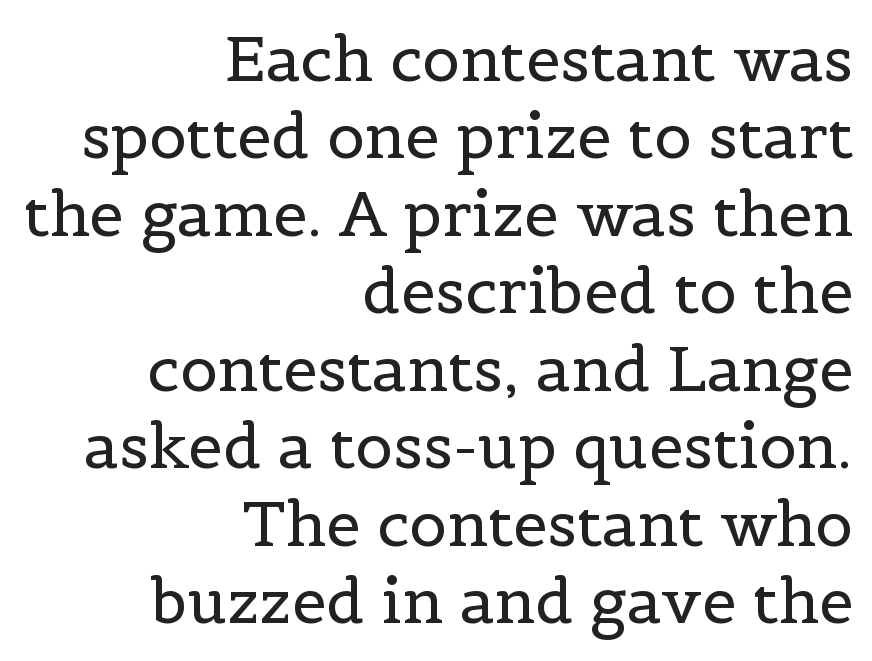
The image shows 62 px regular-weight serif type, upright; set right-aligned, normal line spacing (1.25x), normal letter spacing, not underlined; a medium x-height.
